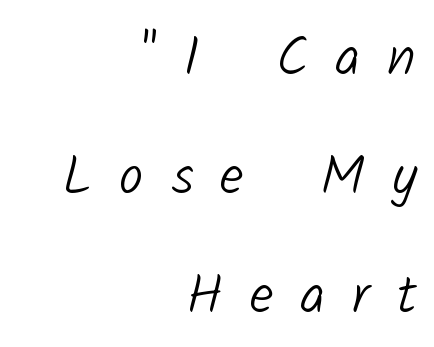
{"serif": "no", "bold": "no", "weight": "light", "width": "normal", "stroke_contrast": "low", "x_height": "medium", "monospaced": "no", "underline": "no", "align": "right", "line_spacing": "loose", "line_spacing_ratio": 2.16, "letter_spacing": "wide", "letter_spacing_em": 0.49, "glyph_px": 55}
